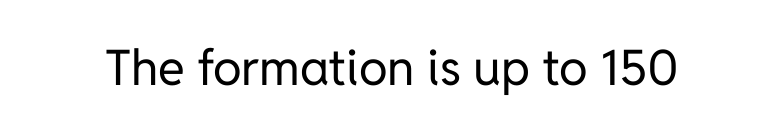
Each letter keeps its own natural width here, so spacing adapts to shape. The letters stand straight up with perfectly vertical stems. Heaviness? Minimal to ordinary, like unemphasized prose. The area under the type is left untouched. A typesetter would label this face a sans.
